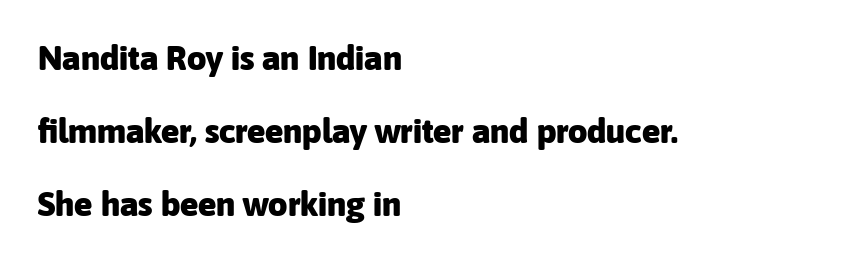
Layout note: lines flush left. The rendering uses natural spacing where letterforms have individual widths. You can tell from the bare stems that sans-serif type was used. Every letter is thick-stroked: bold, no question. How are the letters spaced? Ordinarily, with no added tracking.
